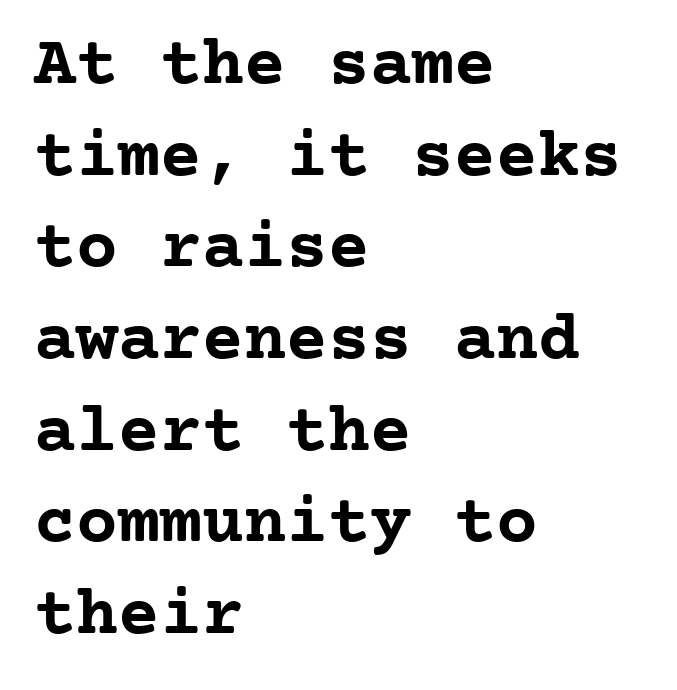
Q: Is the text bold? A: Yes.
Q: Is the text italic (slanted)? A: No, it is upright.
Q: Is the typeface a serif or a sans-serif typeface? A: Serif.
Q: Is the text underlined? A: No.
Q: How is the paragraph aligned? A: Left-aligned.
Q: Is the spacing between letters normal or unusually wide? A: Normal.
Q: Is the spacing between lines tight, normal or loose? A: Normal.
Q: Width (condensed, normal, or wide)? A: Normal.
Q: Stroke contrast? A: Low.
Q: x-height? A: Medium.
Q: Monospaced? A: Yes.
